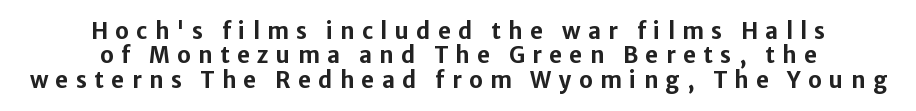
Nobody drew a line under any word here. Whoever set this chose condensed vertical rhythm over breathing room. One-word summary of the alignment: center. Notice how thick the strokes are: this is what a full bold looks like. Rendered with straight, roman letterforms.
